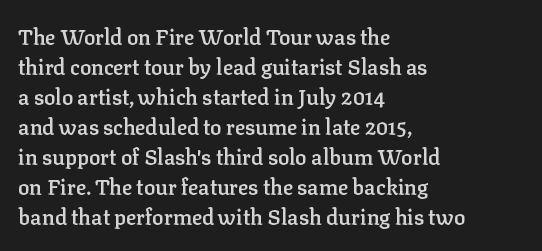
{"italic": "no", "bold": "semi", "underline": "no", "align": "left", "line_spacing": "normal", "line_spacing_ratio": 1.43, "letter_spacing": "normal", "letter_spacing_em": 0.0, "glyph_px": 21}
